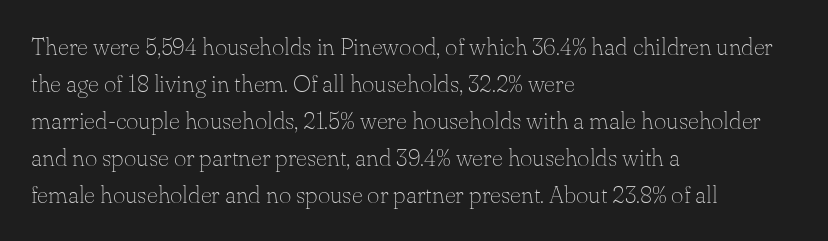
{"italic": "no", "bold": "no", "underline": "no", "align": "left", "line_spacing": "normal", "line_spacing_ratio": 1.54, "letter_spacing": "normal", "letter_spacing_em": 0.0, "glyph_px": 24}
